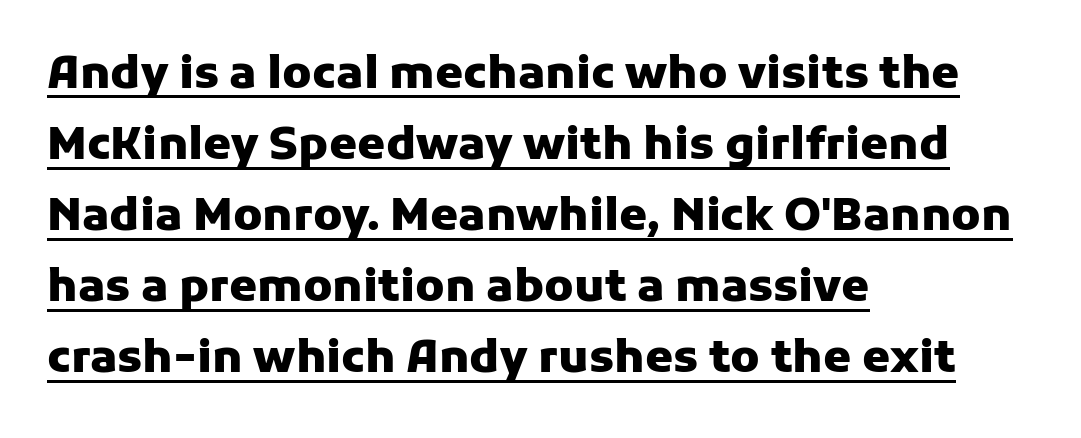
The image shows 45 px heavy sans-serif type, upright; set left-aligned, normal line spacing (1.58x), normal letter spacing, underlined; low stroke contrast and a medium x-height.
